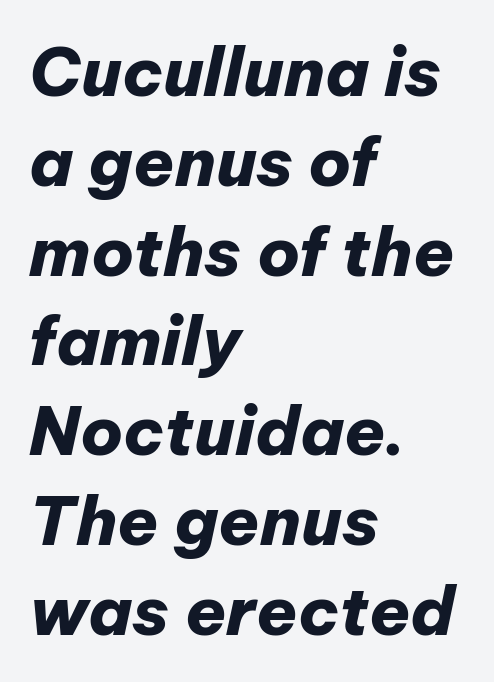
The lines sit at an ordinary, default distance from one another. A clean baseline with only descenders dipping below it. Heft: maximum for text — a bold. Nobody touched the tracking dial on this one.
